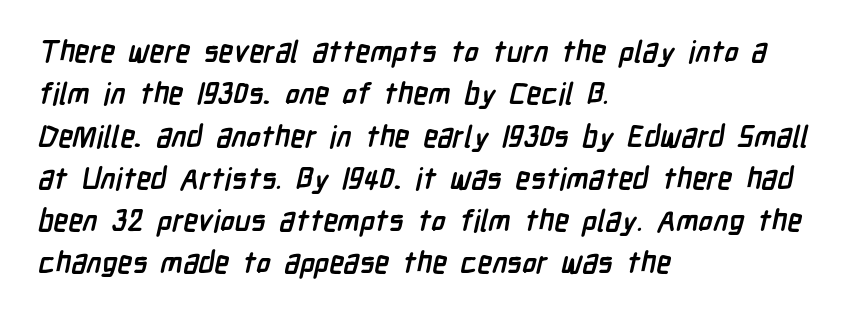
Default kerning and tracking; the words read as compact shapes. These lines are set flush left with a ragged right edge. Line spacing here is normal. A typesetter would label this face a sans. You could not count columns in this text — the font is proportionally spaced. A clean baseline with only descenders dipping below it.
